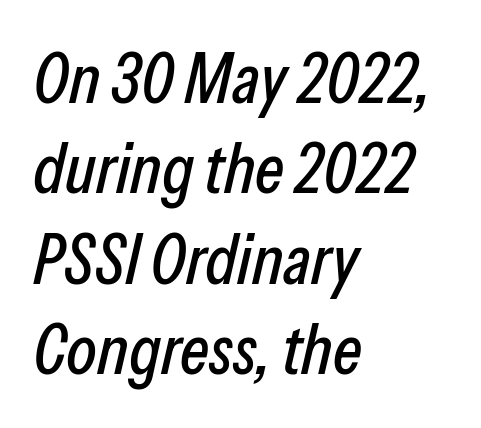
{"italic": "yes", "lean": "right", "slant_degrees": 13, "width": "condensed", "stroke_contrast": "low", "x_height": "medium", "monospaced": "no", "underline": "no", "align": "left", "line_spacing": "normal", "line_spacing_ratio": 1.29, "letter_spacing": "normal", "letter_spacing_em": 0.0, "glyph_px": 70}
